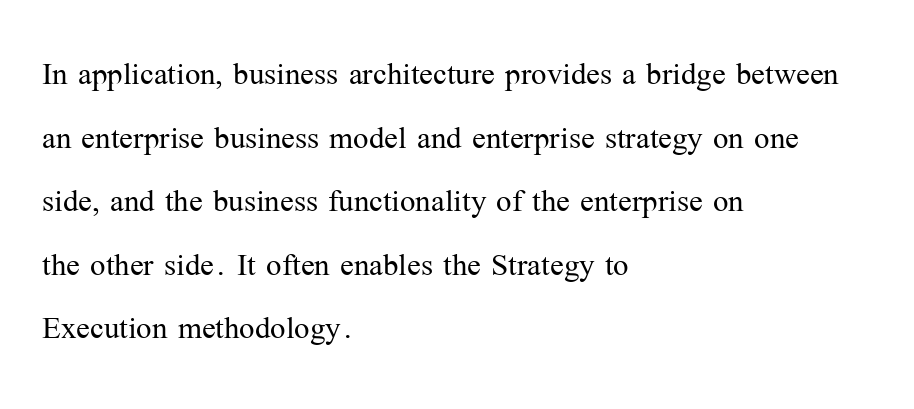
Has an underline been added? It has not. Horizontal alignment here is leftward, the default for most running prose. The letterforms sit shoulder to shoulder at normal distance. Looks like regular typesetting: each glyph gets only the width it needs.
